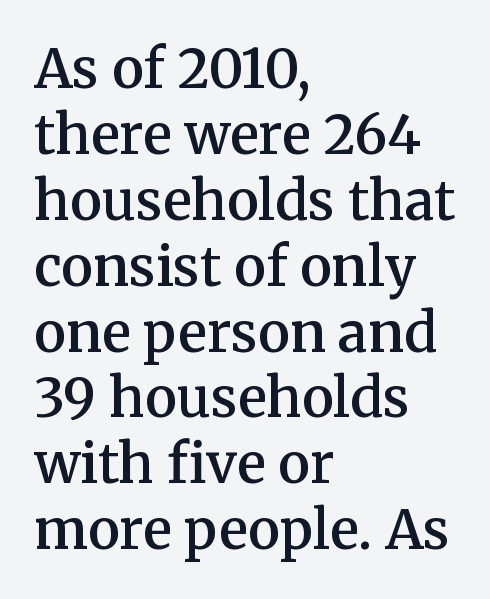
{"serif": "yes", "italic": "no", "bold": "semi", "weight": "semibold", "width": "normal", "stroke_contrast": "medium", "x_height": "medium", "monospaced": "no", "underline": "no", "align": "left", "line_spacing_ratio": 1.22, "letter_spacing": "normal", "letter_spacing_em": 0.0, "glyph_px": 54}
